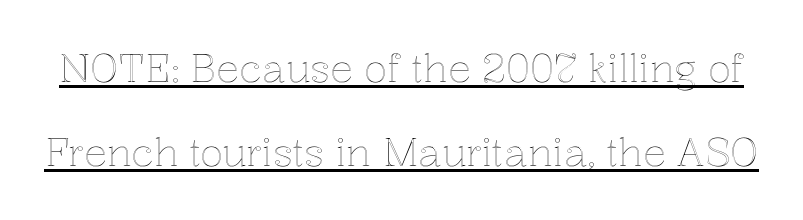
Beneath each row of characters lies a ruled line. Unlike italic type, these characters show no tilt at all. Is there much room between lines? Yes — plenty of vertical air separates them. A typesetter would call this proportional, since set widths differ per character. How are the letters spaced? Ordinarily, with no added tracking.
